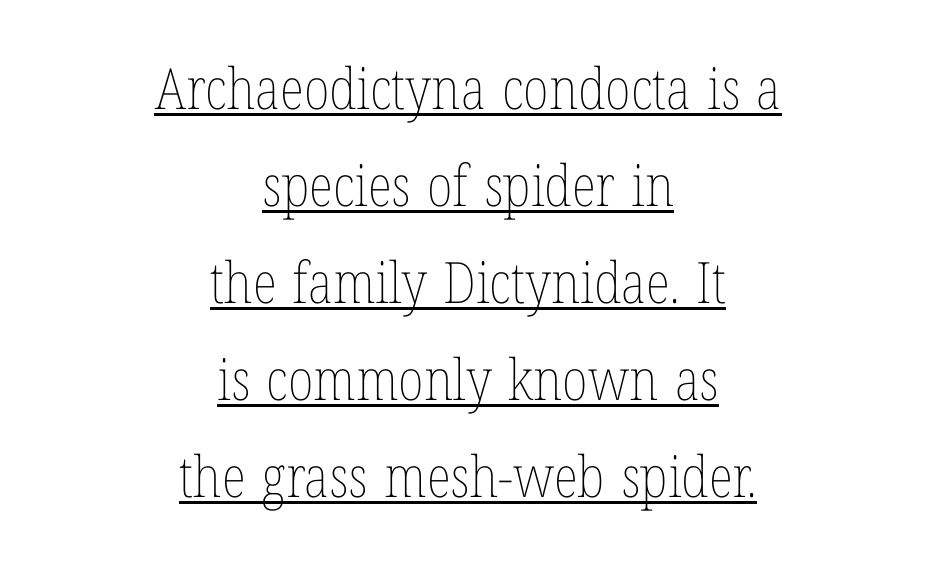
{"italic": "no", "bold": "no", "weight": "thin", "width": "condensed", "stroke_contrast": "low", "x_height": "medium", "monospaced": "no", "underline": "yes", "align": "center", "line_spacing": "normal", "line_spacing_ratio": 1.7, "letter_spacing": "normal", "letter_spacing_em": 0.0, "glyph_px": 57}
